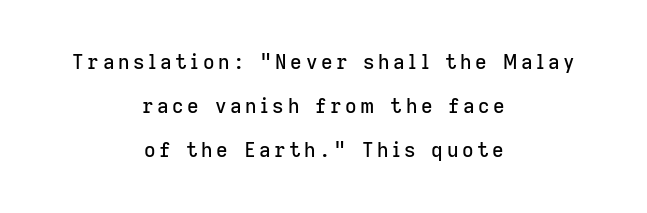
{"italic": "no", "underline": "no", "align": "center", "line_spacing": "loose", "line_spacing_ratio": 2.21, "glyph_px": 20}
